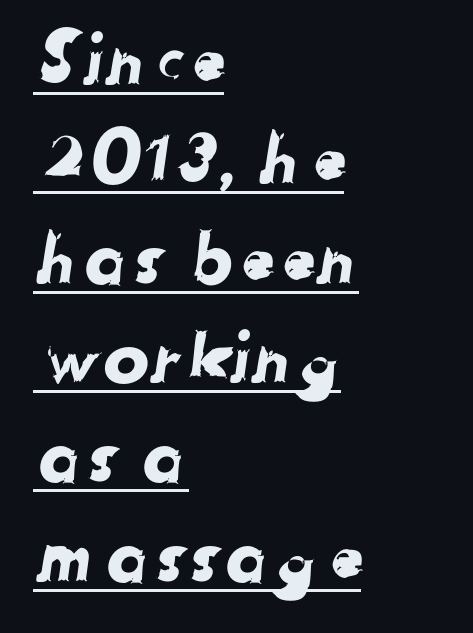
{"serif": "no", "width": "normal", "stroke_contrast": "low", "x_height": "medium", "monospaced": "no", "underline": "yes", "align": "left", "line_spacing": "normal", "line_spacing_ratio": 1.44, "letter_spacing": "normal", "letter_spacing_em": 0.0, "glyph_px": 69}
